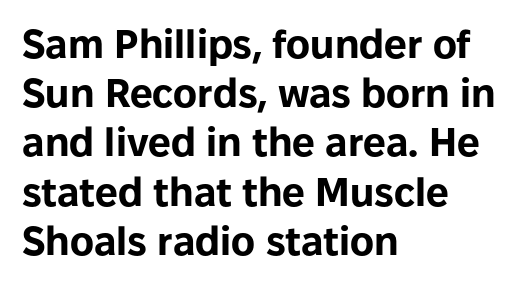
Q: Is the text bold? A: Yes.
Q: Is the text italic (slanted)? A: No, it is upright.
Q: Is the typeface a serif or a sans-serif typeface? A: Sans-serif.
Q: Is the text underlined? A: No.
Q: How is the paragraph aligned? A: Left-aligned.
Q: Is the spacing between letters normal or unusually wide? A: Normal.
Q: Width (condensed, normal, or wide)? A: Normal.
Q: Stroke contrast? A: Low.
Q: x-height? A: Medium.
Q: Monospaced? A: No.
